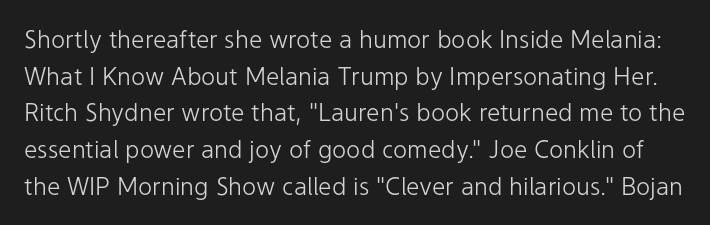
{"italic": "no", "bold": "no", "underline": "no", "line_spacing": "normal", "line_spacing_ratio": 1.53, "letter_spacing": "normal", "letter_spacing_em": 0.0, "glyph_px": 24}
